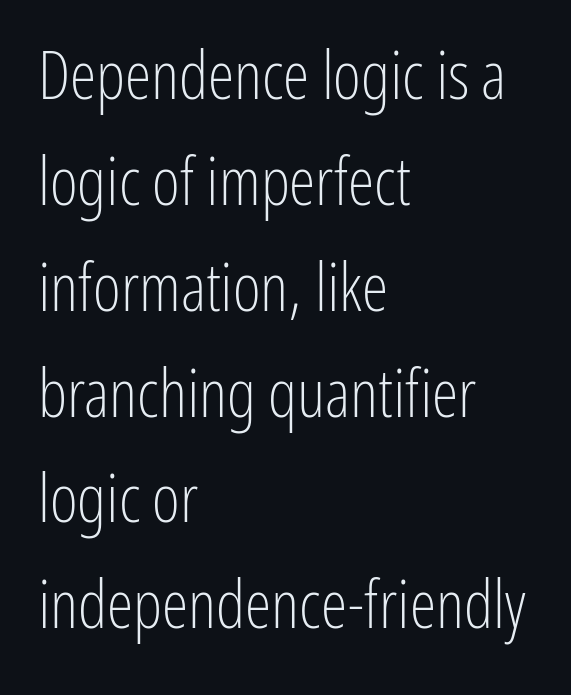
Q: Is the text bold? A: No.
Q: Is the text italic (slanted)? A: No, it is upright.
Q: Is the typeface a serif or a sans-serif typeface? A: Sans-serif.
Q: Is the text underlined? A: No.
Q: How is the paragraph aligned? A: Left-aligned.
Q: Is the spacing between letters normal or unusually wide? A: Normal.
Q: Is the spacing between lines tight, normal or loose? A: Normal.
Q: Width (condensed, normal, or wide)? A: Condensed.
Q: Stroke contrast? A: Low.
Q: x-height? A: Medium.
Q: Monospaced? A: No.
